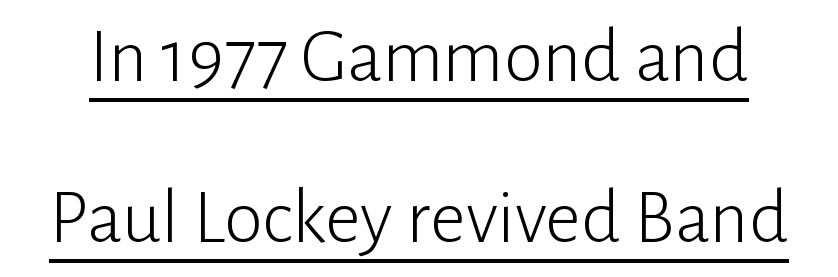
Q: Is the text bold? A: No.
Q: Is the text italic (slanted)? A: No, it is upright.
Q: Is the typeface a serif or a sans-serif typeface? A: Sans-serif.
Q: Is the text underlined? A: Yes.
Q: Is the spacing between letters normal or unusually wide? A: Normal.
Q: Is the spacing between lines tight, normal or loose? A: Loose.
Q: Width (condensed, normal, or wide)? A: Normal.
Q: Stroke contrast? A: Low.
Q: x-height? A: Medium.
Q: Monospaced? A: No.
